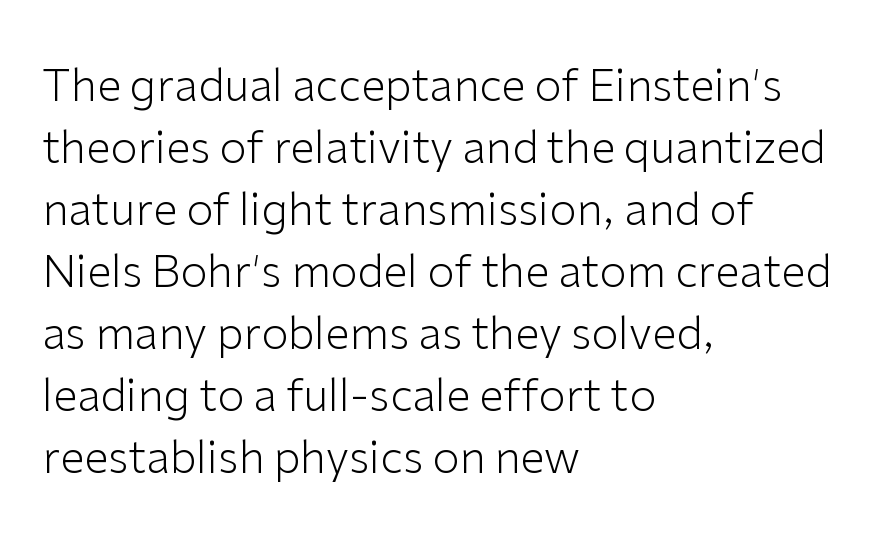
Nope, no serifs anywhere on these letters. Posture: upright roman. The tracking reads as untouched default to a designer's eye. Any mark beneath the type? The region is blank.
